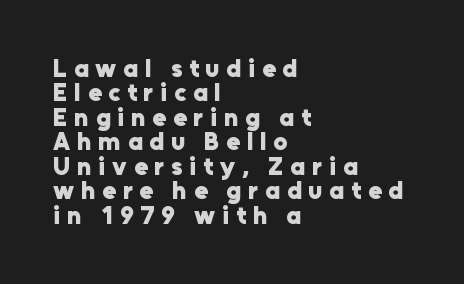
{"italic": "no", "bold": "yes", "underline": "no", "align": "left", "line_spacing": "tight", "line_spacing_ratio": 0.98, "letter_spacing": "wide", "letter_spacing_em": 0.27, "glyph_px": 25}
